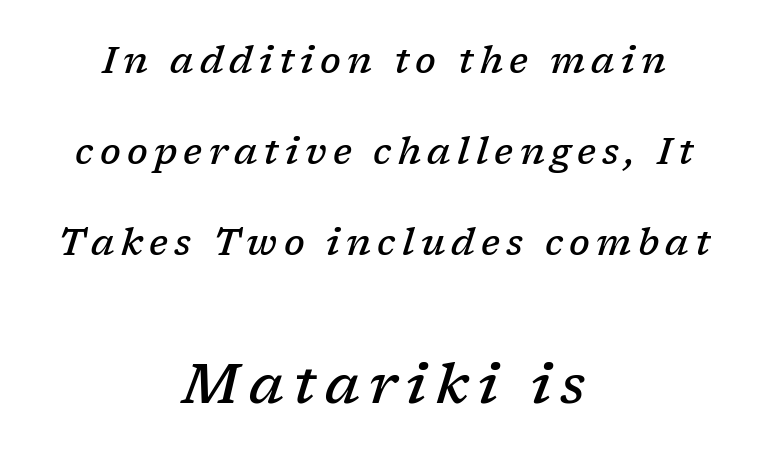
The image shows 55 px semibold serif type, italic (leaning right); set centered, loose line spacing (2.46x), not underlined; the second (bottom) block is 1.49x larger; low stroke contrast and a medium x-height.
